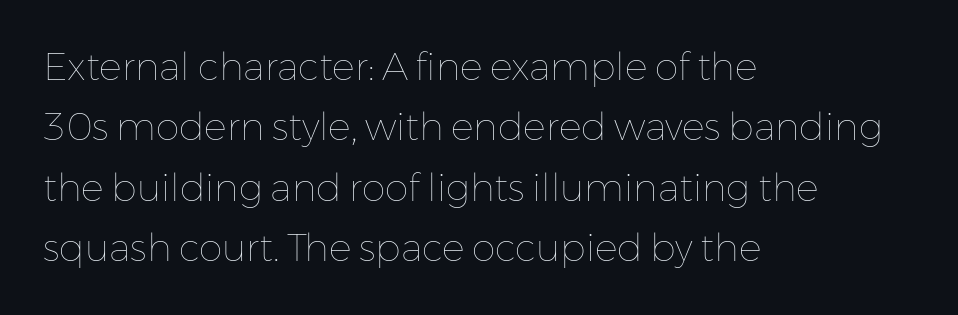
The image shows 38 px thin type, upright; set left-aligned, normal line spacing (1.59x), normal letter spacing, not underlined; low stroke contrast and a medium x-height.
